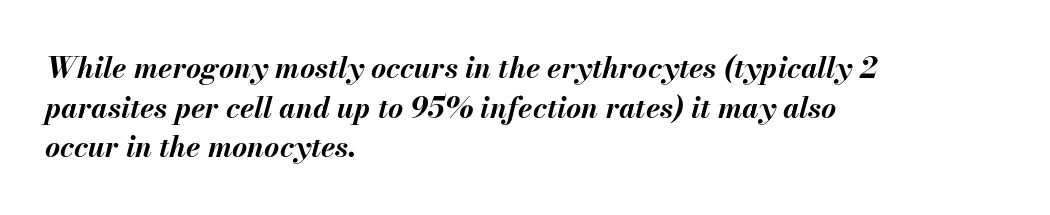
Q: Is the text bold? A: Yes.
Q: Is the text italic (slanted)? A: Yes, it leans right by about 13 degrees.
Q: Is the text underlined? A: No.
Q: How is the paragraph aligned? A: Left-aligned.
Q: Is the spacing between letters normal or unusually wide? A: Normal.
Q: Is the spacing between lines tight, normal or loose? A: Normal.
Q: Width (condensed, normal, or wide)? A: Normal.
Q: Stroke contrast? A: Medium.
Q: x-height? A: Small.
Q: Monospaced? A: No.
